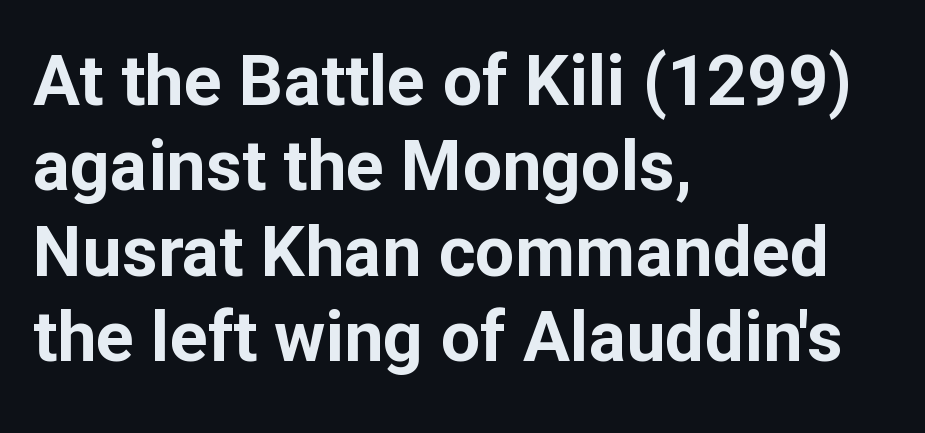
{"serif": "no", "italic": "no", "bold": "yes", "weight": "bold", "width": "normal", "stroke_contrast": "low", "x_height": "medium", "monospaced": "no", "underline": "no", "align": "left", "line_spacing_ratio": 1.22, "letter_spacing": "normal", "letter_spacing_em": 0.0, "glyph_px": 70}
